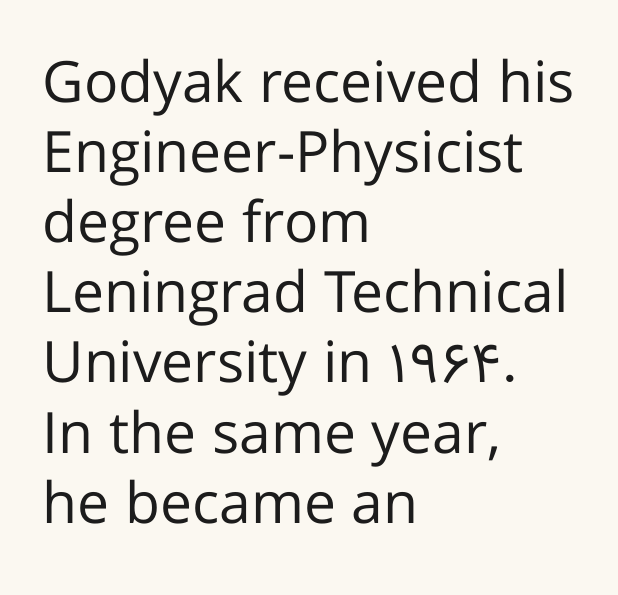
The image shows 57 px regular-weight sans-serif type, upright; set left-aligned, line spacing 1.23x, normal letter spacing, not underlined; low stroke contrast and a medium x-height.
